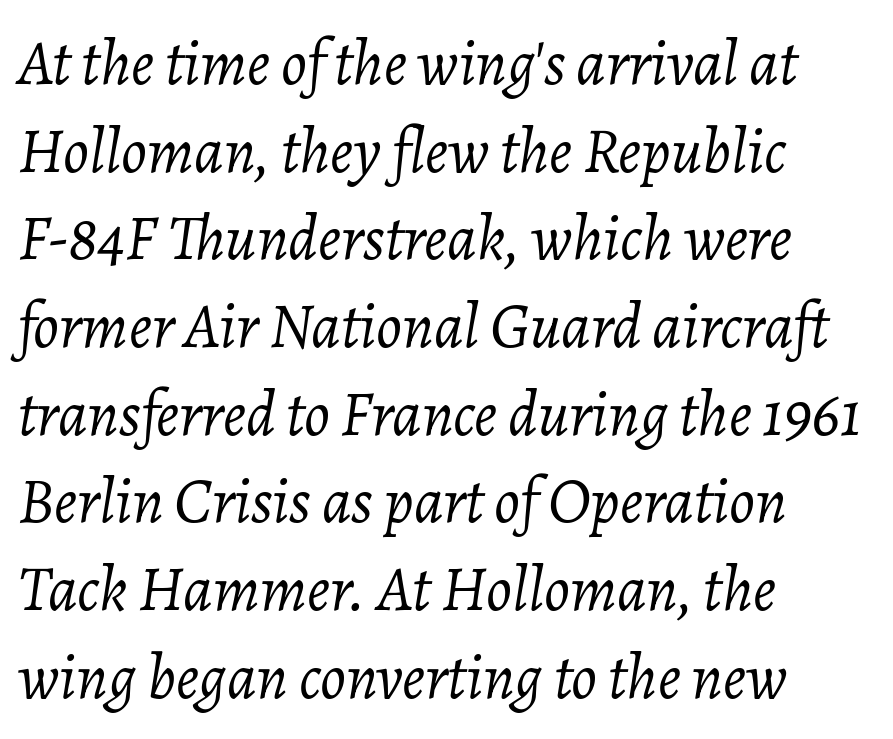
Q: Is the text bold? A: No.
Q: Is the text italic (slanted)? A: Yes, it leans right by about 7 degrees.
Q: Is the text underlined? A: No.
Q: How is the paragraph aligned? A: Left-aligned.
Q: Is the spacing between letters normal or unusually wide? A: Normal.
Q: Is the spacing between lines tight, normal or loose? A: Normal.
Q: Width (condensed, normal, or wide)? A: Normal.
Q: Stroke contrast? A: Low.
Q: x-height? A: Medium.
Q: Monospaced? A: No.
